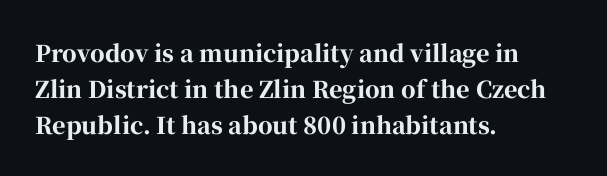
{"italic": "no", "bold": "yes", "underline": "no", "align": "left", "line_spacing": "normal", "line_spacing_ratio": 1.56, "letter_spacing": "normal", "letter_spacing_em": 0.0, "glyph_px": 23}
